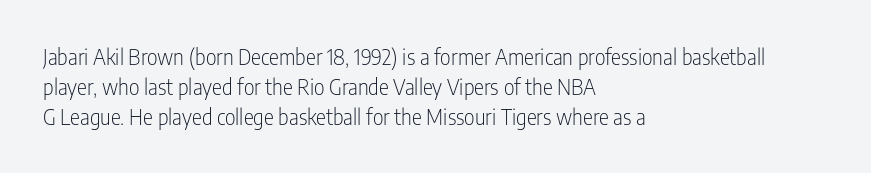
The image shows 21 px text type, upright; set left-aligned, normal line spacing (1.42x), normal letter spacing, not underlined.
